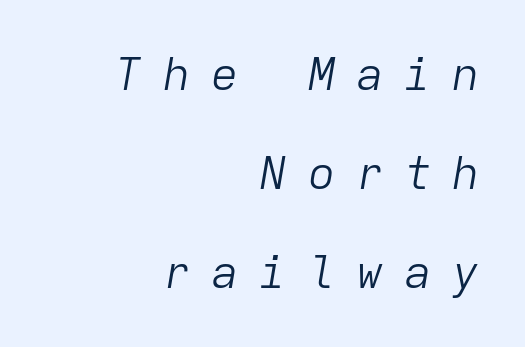
Q: Is the text bold? A: No.
Q: Is the text italic (slanted)? A: Yes, it leans right by about 9 degrees.
Q: Is the text underlined? A: No.
Q: How is the paragraph aligned? A: Right-aligned.
Q: Is the spacing between letters normal or unusually wide? A: Unusually wide.
Q: Is the spacing between lines tight, normal or loose? A: Loose.
Q: Width (condensed, normal, or wide)? A: Normal.
Q: Stroke contrast? A: Low.
Q: x-height? A: Medium.
Q: Monospaced? A: Yes.
